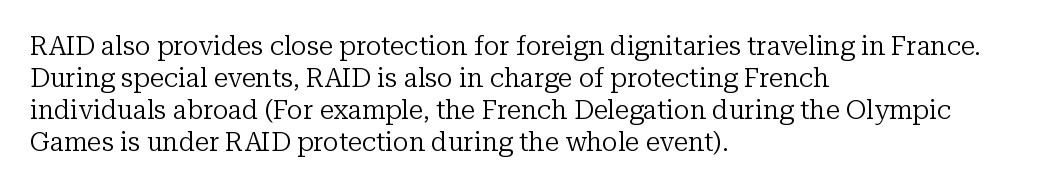
The passage shown is not underscored anywhere. Words appear dense and cohesive because spacing is normal. Alignment: flush left. Unlike italic type, these characters show no tilt at all.
